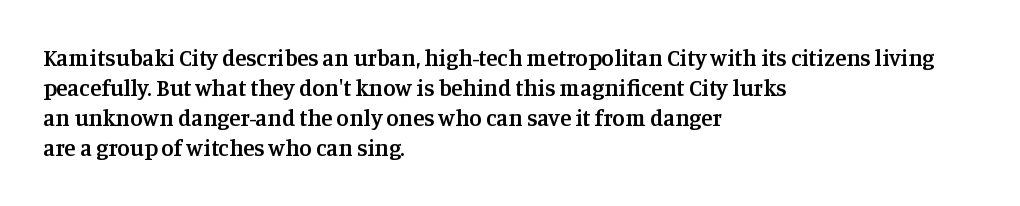
The image shows 23 px text type, upright; set left-aligned, normal line spacing (1.31x), normal letter spacing, not underlined.
